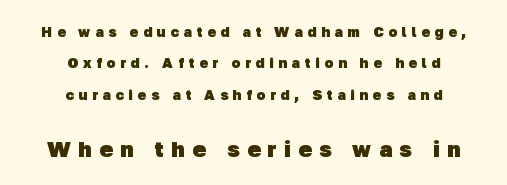
Q: Is the text bold? A: Yes.
Q: Is the text underlined? A: No.
Q: How is the paragraph aligned? A: Centered.
Q: Is the spacing between letters normal or unusually wide? A: Unusually wide.
Q: Is the spacing between lines tight, normal or loose? A: Loose.
Q: Which block of text is set in a larger size, the first (top) or the second (bottom)? A: The second (bottom) one.
